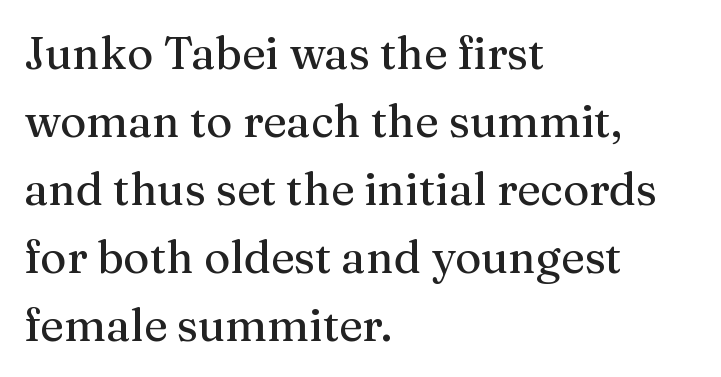
{"serif": "yes", "italic": "no", "width": "normal", "stroke_contrast": "medium", "x_height": "medium", "monospaced": "no", "underline": "no", "align": "left", "line_spacing": "normal", "line_spacing_ratio": 1.51, "letter_spacing": "normal", "letter_spacing_em": 0.0, "glyph_px": 45}
